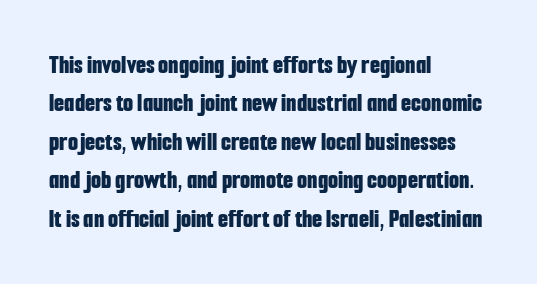
The image shows 26 px bold type, upright; set left-aligned, normal line spacing (1.48x), normal letter spacing, not underlined.
